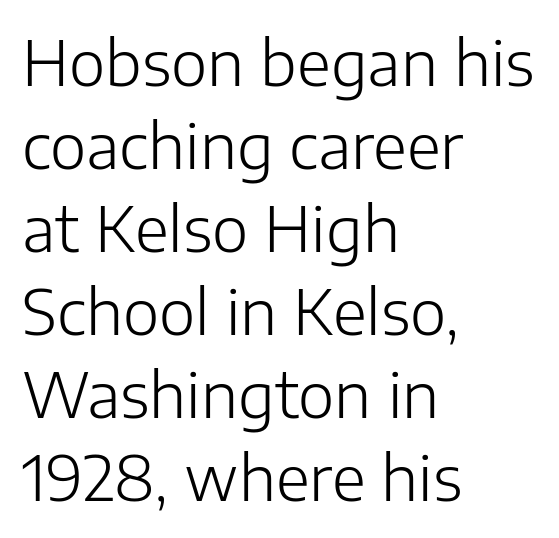
Quick note: not italic, upright. Any mark beneath the type? The region is blank. Stem width sits at or under what a default text font uses. You could not count columns in this text — the font is proportionally spaced. The compositor pushed each line to the left boundary.
